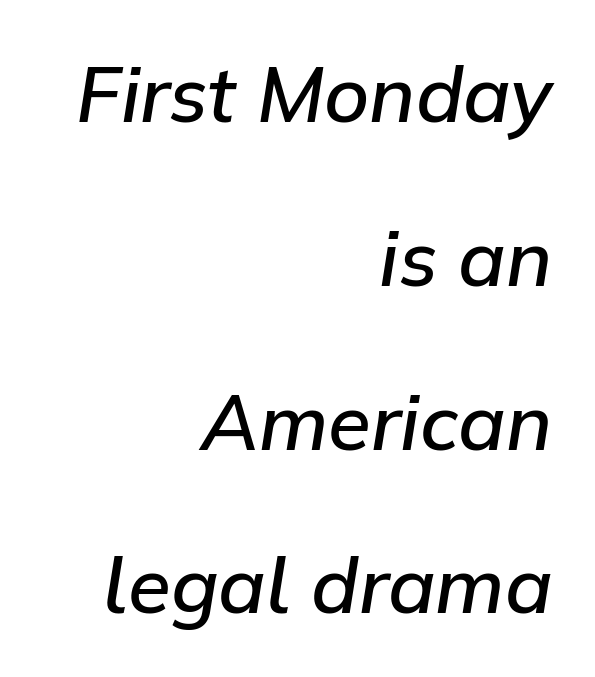
Q: Is the text bold? A: Semi-bold.
Q: Is the text italic (slanted)? A: Yes, it leans right by about 9 degrees.
Q: Is the text underlined? A: No.
Q: How is the paragraph aligned? A: Right-aligned.
Q: Is the spacing between letters normal or unusually wide? A: Normal.
Q: Is the spacing between lines tight, normal or loose? A: Loose.
Q: Width (condensed, normal, or wide)? A: Normal.
Q: Stroke contrast? A: Low.
Q: x-height? A: Medium.
Q: Monospaced? A: No.
